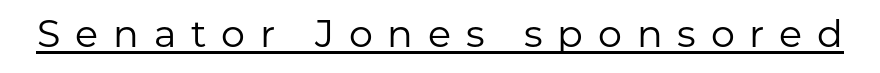
A roman cut, with each character standing at attention. Descenders here cross a horizontal rule under the line. Here the designer chose a conventional face with non-uniform glyph widths. The type family on display is of the sans-serif kind. This sample uses expanded letter spacing, leaving extra air between glyphs.
